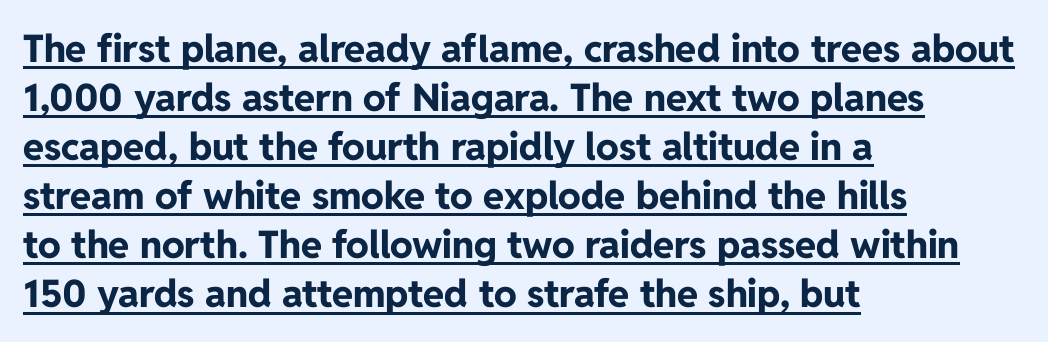
{"serif": "no", "italic": "no", "bold": "yes", "weight": "bold", "width": "normal", "stroke_contrast": "low", "x_height": "medium", "monospaced": "no", "underline": "yes", "align": "left", "line_spacing": "normal", "line_spacing_ratio": 1.29, "letter_spacing": "normal", "letter_spacing_em": 0.0, "glyph_px": 38}
